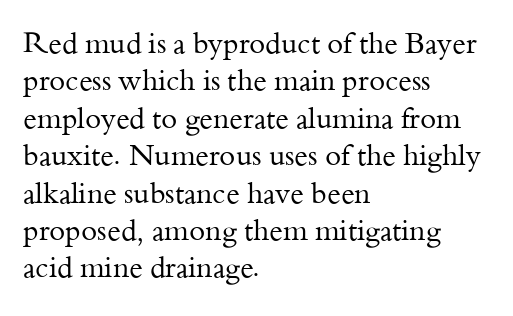
This sample keeps an unexceptional amount of space between lines. Layout note: lines flush left. The rendering uses natural spacing where letterforms have individual widths. Font category for this specimen: serif.
